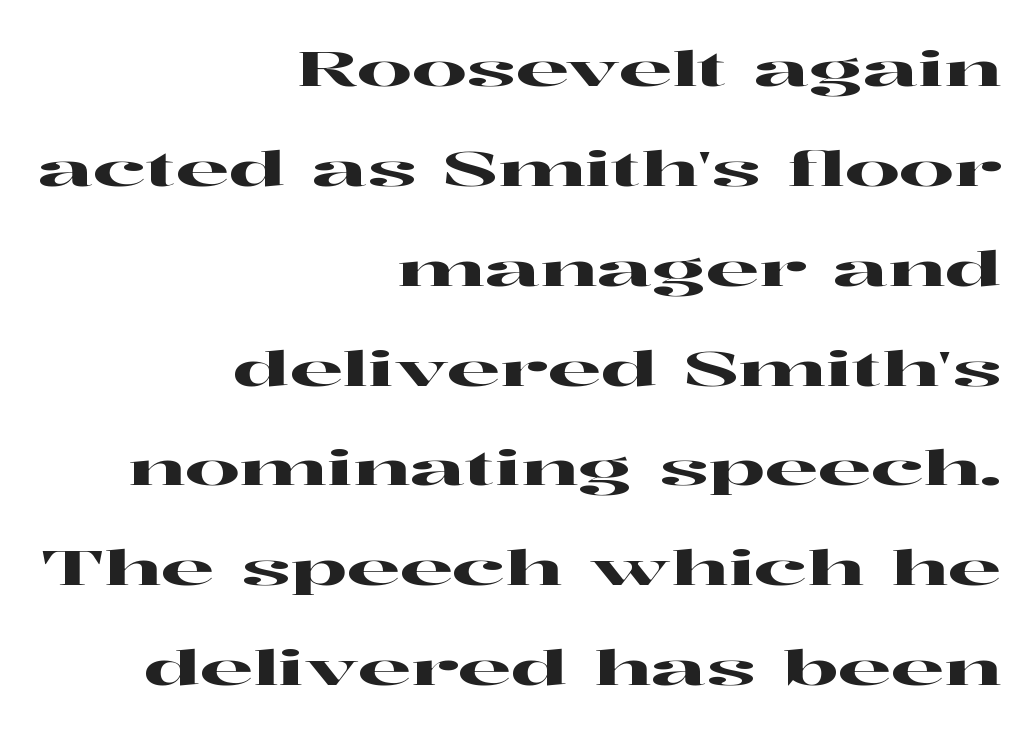
Little horizontal feet cap the strokes, marking this as serif type. The lettering stays uniformly vertical, giving the passage a roman look. The rendering anchors every line to the right-hand side. The face used here is proportionally spaced, like ordinary book or web type. This rendering features lettering with no underline. Leading: increased.
